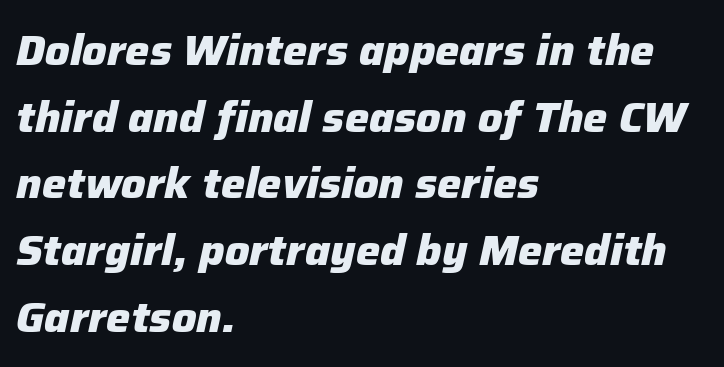
{"italic": "yes", "lean": "right", "slant_degrees": 12, "bold": "yes", "weight": "heavy", "width": "normal", "stroke_contrast": "low", "x_height": "medium", "monospaced": "no", "underline": "no", "align": "left", "line_spacing": "normal", "line_spacing_ratio": 1.55, "letter_spacing": "normal", "letter_spacing_em": 0.0, "glyph_px": 43}
